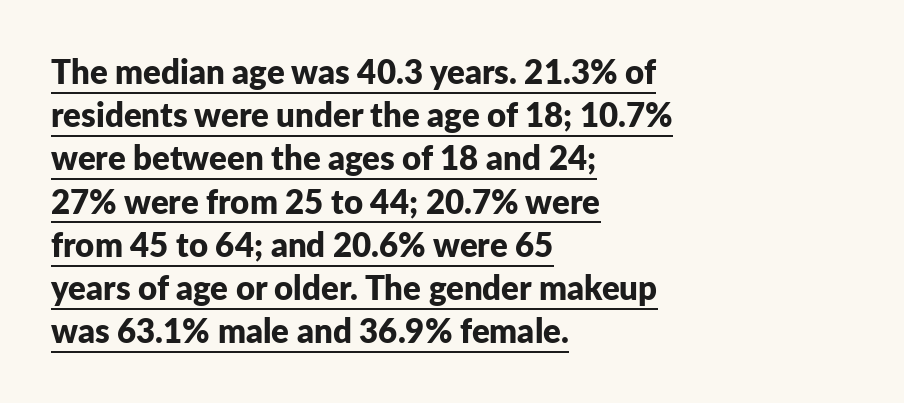
Q: Is the text bold? A: Yes.
Q: Is the text italic (slanted)? A: No, it is upright.
Q: Is the typeface a serif or a sans-serif typeface? A: Sans-serif.
Q: Is the text underlined? A: Yes.
Q: How is the paragraph aligned? A: Left-aligned.
Q: Is the spacing between letters normal or unusually wide? A: Normal.
Q: Is the spacing between lines tight, normal or loose? A: Normal.
Q: Width (condensed, normal, or wide)? A: Normal.
Q: Stroke contrast? A: Low.
Q: x-height? A: Medium.
Q: Monospaced? A: No.
